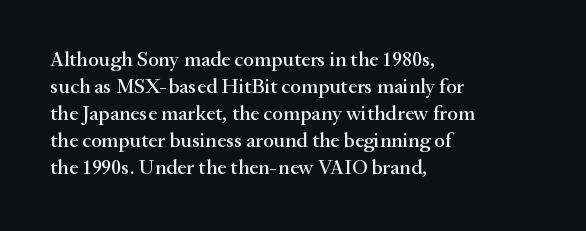
The image shows 21 px text type, upright; set left-aligned, normal line spacing (1.29x), normal letter spacing, not underlined.
